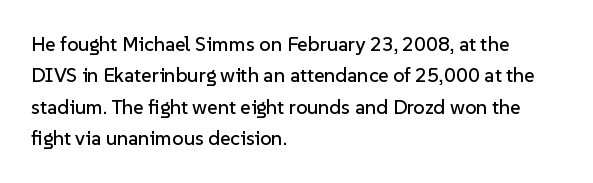
{"italic": "no", "underline": "no", "align": "left", "line_spacing": "normal", "line_spacing_ratio": 1.57, "letter_spacing": "normal", "letter_spacing_em": 0.0, "glyph_px": 20}
